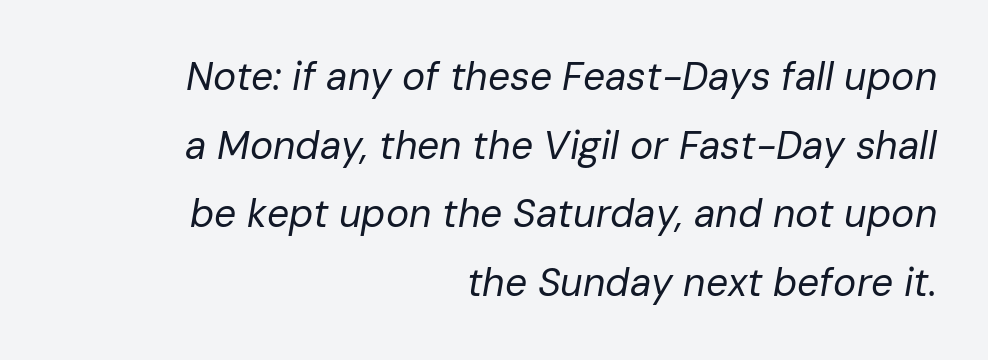
The image shows 39 px regular-weight type, italic (leaning right); set right-aligned, line spacing 1.76x, normal letter spacing, not underlined; low stroke contrast and a medium x-height.
